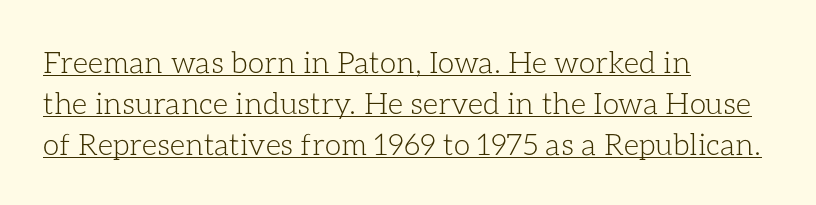
This is underlined copy, the kind a proofreader might mark for attention. These lines sit exactly where default settings would place them. The face used here is rendered with its standard letterfit. The text block is weighted toward the left margin, trailing off unevenly rightward. The face used here is proportionally spaced, like ordinary book or web type.
